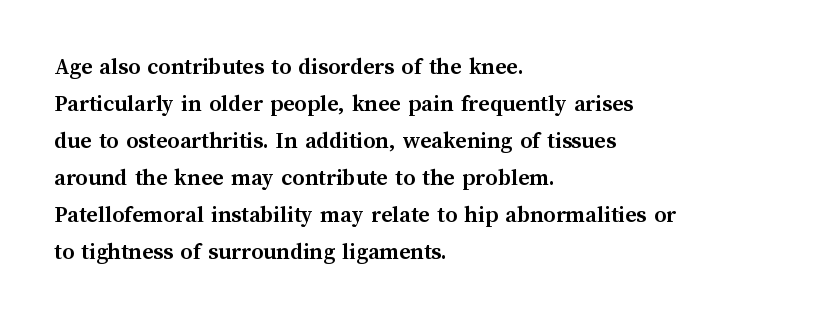
These lines sit exactly where default settings would place them. Descenders are the only things crossing below the line. As a designer I'd log this as weight 700, bold. Where is the straight margin? On the left. The axis of the letterforms is exactly vertical. No extra tracking has been applied to these lines.
